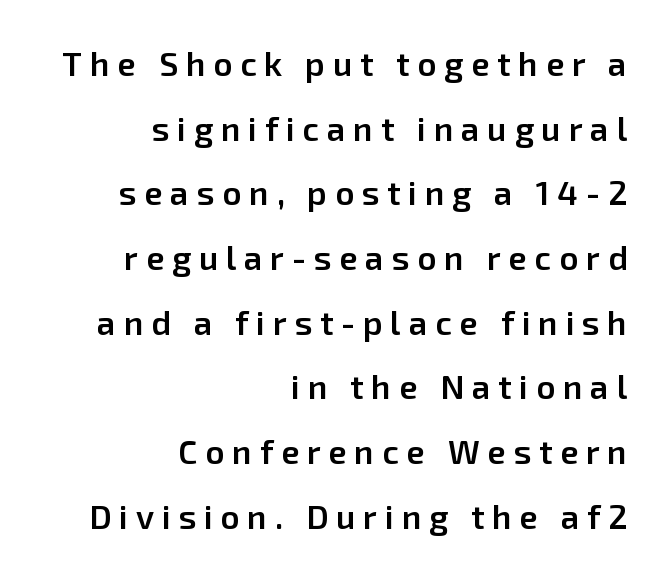
{"serif": "no", "italic": "no", "bold": "semi", "weight": "semibold", "width": "normal", "stroke_contrast": "low", "x_height": "medium", "monospaced": "no", "underline": "no", "align": "right", "line_spacing": "loose", "line_spacing_ratio": 1.96, "letter_spacing": "wide", "letter_spacing_em": 0.24, "glyph_px": 33}
